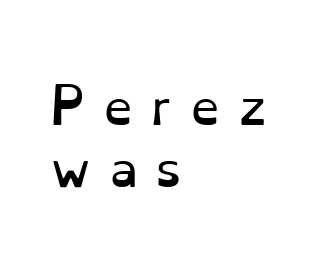
Q: Is the text bold? A: No.
Q: Is the text italic (slanted)? A: No, it is upright.
Q: Is the typeface a serif or a sans-serif typeface? A: Serif.
Q: Is the text underlined? A: No.
Q: How is the paragraph aligned? A: Left-aligned.
Q: Is the spacing between letters normal or unusually wide? A: Unusually wide.
Q: Is the spacing between lines tight, normal or loose? A: Normal.
Q: Width (condensed, normal, or wide)? A: Normal.
Q: Stroke contrast? A: Low.
Q: x-height? A: Small.
Q: Monospaced? A: No.
